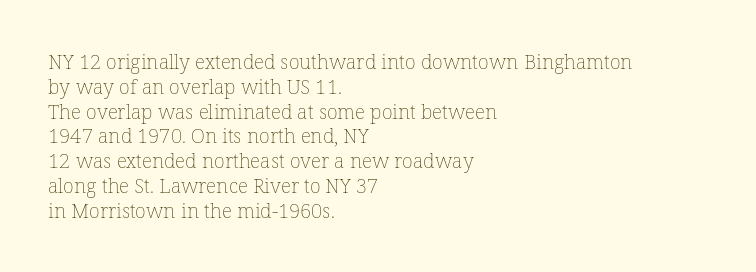
Q: Is the text bold? A: No.
Q: Is the text italic (slanted)? A: No, it is upright.
Q: Is the text underlined? A: No.
Q: How is the paragraph aligned? A: Left-aligned.
Q: Is the spacing between letters normal or unusually wide? A: Normal.
